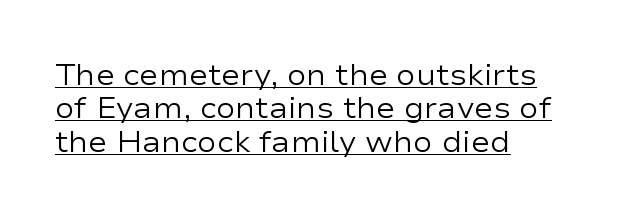
The image shows 29 px regular-weight, wide sans-serif type, upright; set left-aligned, tight line spacing (1.15x), normal letter spacing, underlined; low stroke contrast and a medium x-height.
